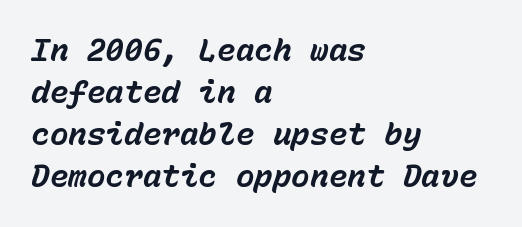
Q: Is the text bold? A: Yes.
Q: Is the text italic (slanted)? A: Yes, it leans right by about 15 degrees.
Q: Is the text underlined? A: No.
Q: How is the paragraph aligned? A: Left-aligned.
Q: Is the spacing between letters normal or unusually wide? A: Normal.
Q: Is the spacing between lines tight, normal or loose? A: Normal.
Q: Width (condensed, normal, or wide)? A: Normal.
Q: Stroke contrast? A: Low.
Q: x-height? A: Medium.
Q: Monospaced? A: Yes.
